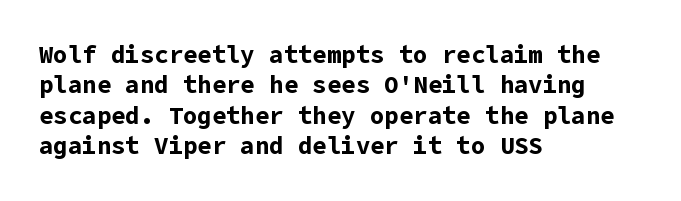
Q: Is the text bold? A: Yes.
Q: Is the text italic (slanted)? A: No, it is upright.
Q: Is the text underlined? A: No.
Q: How is the paragraph aligned? A: Left-aligned.
Q: Is the spacing between letters normal or unusually wide? A: Normal.
Q: Is the spacing between lines tight, normal or loose? A: Normal.
